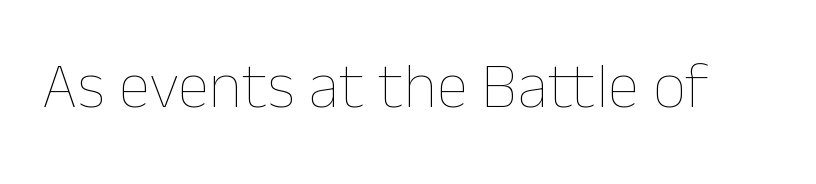
{"italic": "no", "bold": "no", "weight": "thin", "width": "normal", "stroke_contrast": "low", "x_height": "medium", "monospaced": "no", "underline": "no", "letter_spacing": "normal", "letter_spacing_em": 0.0, "glyph_px": 65}
